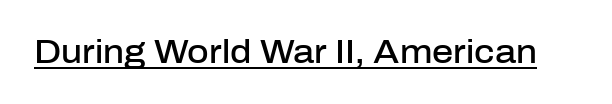
{"serif": "no", "italic": "no", "bold": "semi", "weight": "semibold", "width": "normal", "stroke_contrast": "low", "x_height": "medium", "monospaced": "no", "underline": "yes", "letter_spacing": "normal", "letter_spacing_em": 0.0, "glyph_px": 33}
